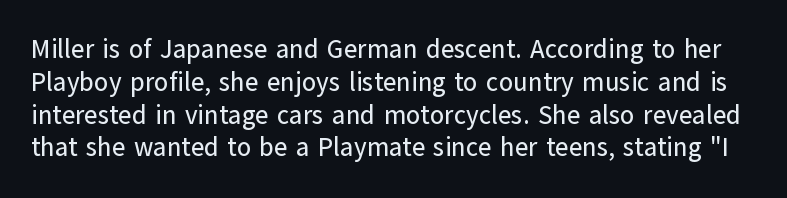
The image shows 26 px text type, upright; set normal line spacing (1.26x), normal letter spacing, not underlined.
